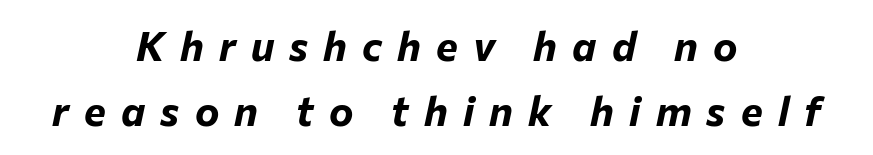
The image shows 41 px bold type, italic (leaning right); set centered, normal line spacing (1.59x), unusually wide letter spacing (+0.37 em), not underlined; low stroke contrast and a medium x-height.
